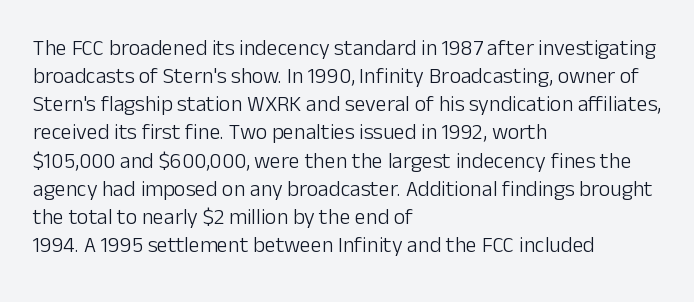
Q: Is the text bold? A: No.
Q: Is the text italic (slanted)? A: No, it is upright.
Q: Is the text underlined? A: No.
Q: How is the paragraph aligned? A: Left-aligned.
Q: Is the spacing between letters normal or unusually wide? A: Normal.
Q: Is the spacing between lines tight, normal or loose? A: Normal.
